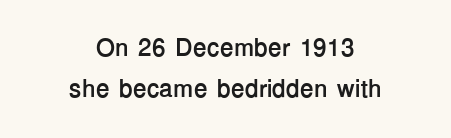
The font's upright variant was chosen for this text. The glyphs have the mass of a bold cut. You could call the tracking neutral — neither tight nor loose. The lines sit at an ordinary, default distance from one another.
